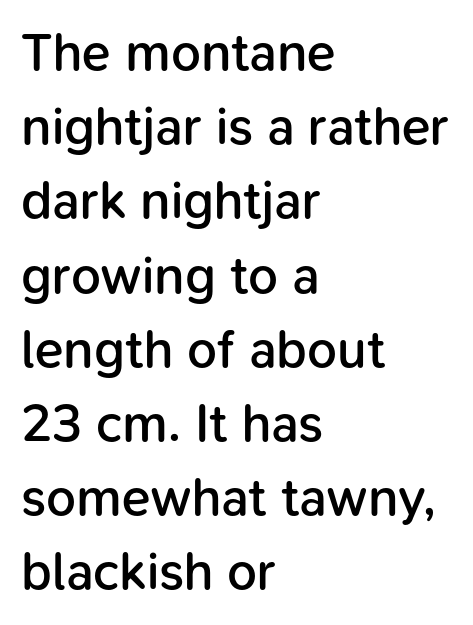
Q: Is the text bold? A: Semi-bold.
Q: Is the text italic (slanted)? A: No, it is upright.
Q: Is the typeface a serif or a sans-serif typeface? A: Sans-serif.
Q: Is the text underlined? A: No.
Q: How is the paragraph aligned? A: Left-aligned.
Q: Is the spacing between letters normal or unusually wide? A: Normal.
Q: Is the spacing between lines tight, normal or loose? A: Normal.
Q: Width (condensed, normal, or wide)? A: Normal.
Q: Stroke contrast? A: Low.
Q: x-height? A: Medium.
Q: Monospaced? A: No.
